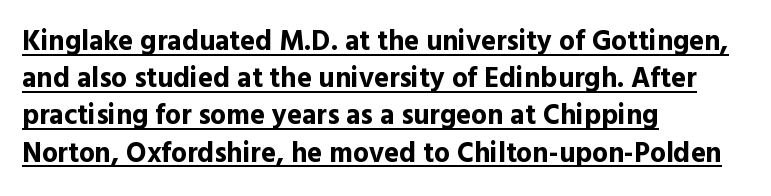
Q: Is the text bold? A: Yes.
Q: Is the text italic (slanted)? A: No, it is upright.
Q: Is the typeface a serif or a sans-serif typeface? A: Sans-serif.
Q: Is the text underlined? A: Yes.
Q: How is the paragraph aligned? A: Left-aligned.
Q: Is the spacing between letters normal or unusually wide? A: Normal.
Q: Is the spacing between lines tight, normal or loose? A: Normal.
Q: Width (condensed, normal, or wide)? A: Normal.
Q: x-height? A: Medium.
Q: Monospaced? A: No.
